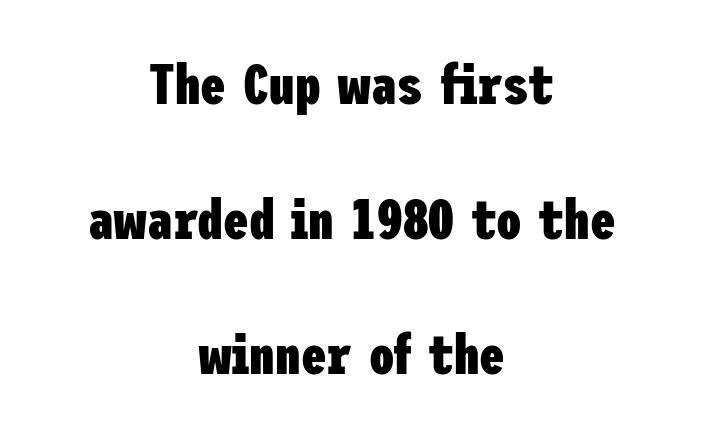
Check where the strokes stop: nothing finishes them off — pure sans. Default kerning and tracking; the words read as compact shapes. Every row of glyphs is offset so its center matches the block's center. The zone under the glyphs is completely vacant. The designer dialed line spacing up above the default.
